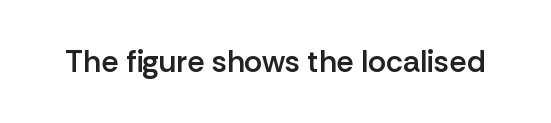
Q: Is the text bold? A: Semi-bold.
Q: Is the text italic (slanted)? A: No, it is upright.
Q: Is the typeface a serif or a sans-serif typeface? A: Sans-serif.
Q: Is the text underlined? A: No.
Q: Is the spacing between letters normal or unusually wide? A: Normal.
Q: Width (condensed, normal, or wide)? A: Normal.
Q: Stroke contrast? A: Low.
Q: x-height? A: Medium.
Q: Monospaced? A: No.
